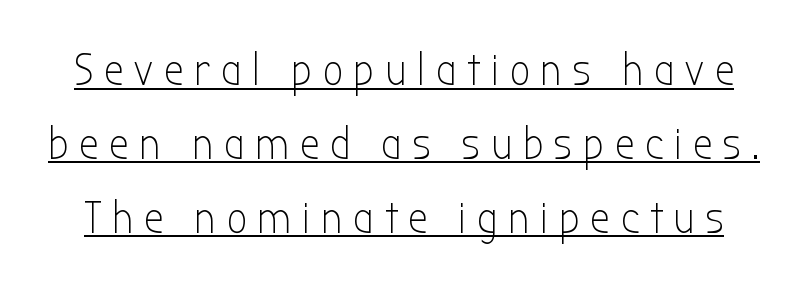
Q: Is the text bold? A: No.
Q: Is the text italic (slanted)? A: No, it is upright.
Q: Is the typeface a serif or a sans-serif typeface? A: Sans-serif.
Q: Is the text underlined? A: Yes.
Q: Is the spacing between letters normal or unusually wide? A: Unusually wide.
Q: Is the spacing between lines tight, normal or loose? A: Normal.
Q: Width (condensed, normal, or wide)? A: Condensed.
Q: Stroke contrast? A: Low.
Q: x-height? A: Medium.
Q: Monospaced? A: No.
